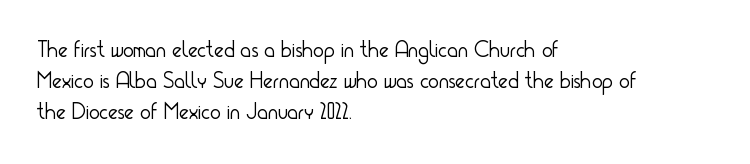
Q: Is the text bold? A: No.
Q: Is the text italic (slanted)? A: No, it is upright.
Q: Is the text underlined? A: No.
Q: How is the paragraph aligned? A: Left-aligned.
Q: Is the spacing between letters normal or unusually wide? A: Normal.
Q: Is the spacing between lines tight, normal or loose? A: Normal.
